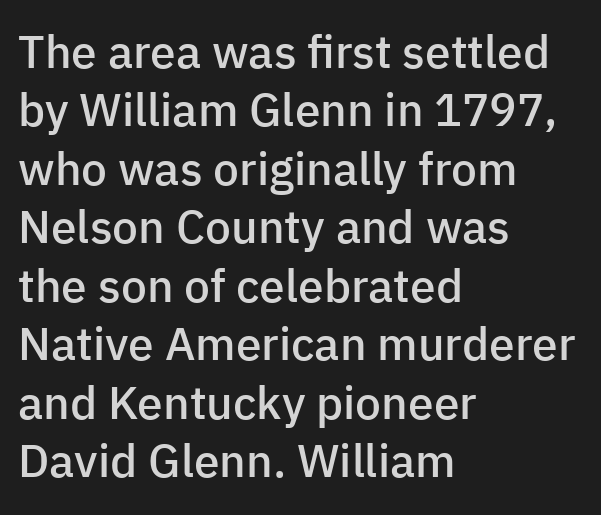
Slightly chunky letters — semibold, I'd say, not full bold. Regarding leading, the lines here are spaced in the standard way. Think of a printed novel: that variable character pitch is what you see here. Quick note: not italic, upright. Descenders are the only things crossing below the line. Standard letterfit; no display-style spreading of the glyphs.
